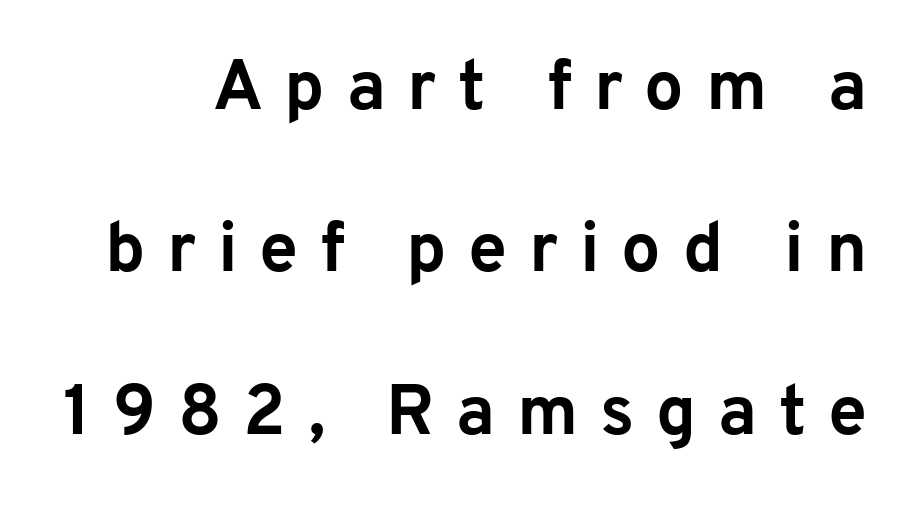
Q: Is the text bold? A: Yes.
Q: Is the text italic (slanted)? A: No, it is upright.
Q: Is the typeface a serif or a sans-serif typeface? A: Sans-serif.
Q: Is the text underlined? A: No.
Q: Is the spacing between letters normal or unusually wide? A: Unusually wide.
Q: Is the spacing between lines tight, normal or loose? A: Loose.
Q: Width (condensed, normal, or wide)? A: Normal.
Q: Stroke contrast? A: Low.
Q: x-height? A: Medium.
Q: Monospaced? A: No.
